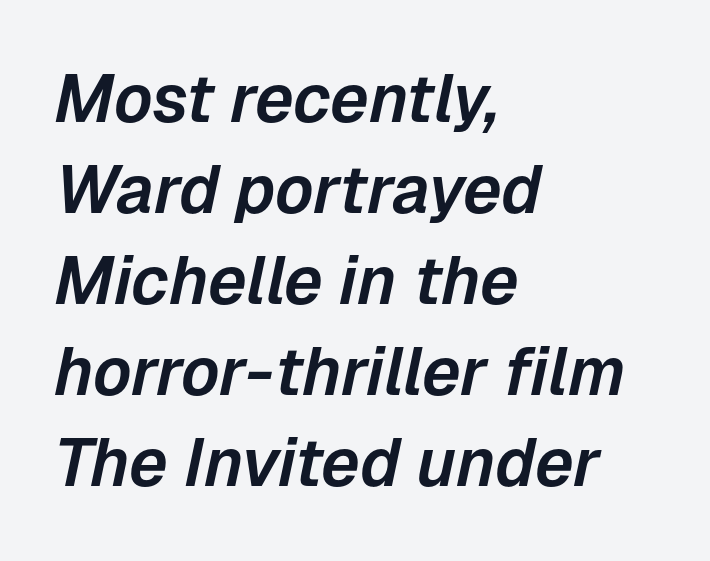
{"italic": "yes", "lean": "right", "slant_degrees": 12, "width": "normal", "stroke_contrast": "low", "x_height": "medium", "monospaced": "no", "underline": "no", "align": "left", "line_spacing": "normal", "line_spacing_ratio": 1.36, "letter_spacing": "normal", "letter_spacing_em": 0.0, "glyph_px": 67}
